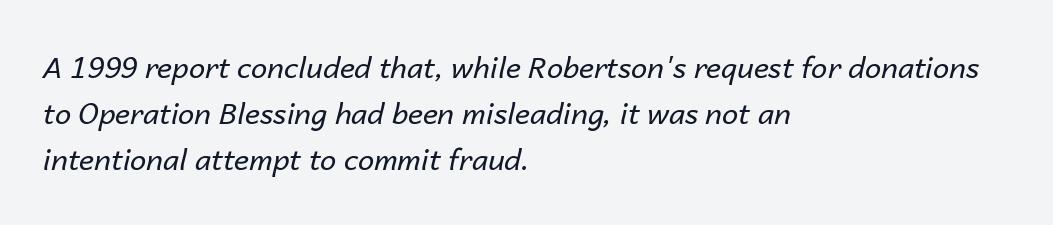
The compositor pushed each line to the left boundary. This block has exactly the height ordinary leading produces. Weight: regular or lighter. The rendering keeps characters at their native spacing.
